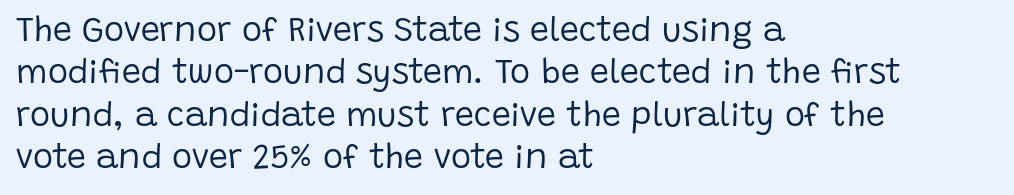
The image shows 34 px regular-weight sans-serif type, upright; set left-aligned, normal line spacing (1.25x), normal letter spacing, not underlined; low stroke contrast and a large x-height.
